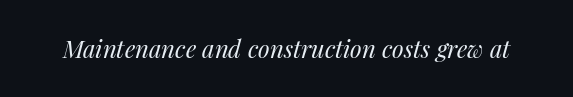
On a weight scale, this lands at 450 or below. The axis of the letterforms is tilted away from vertical. Nobody drew a line under any word here. Nobody touched the tracking dial on this one.
